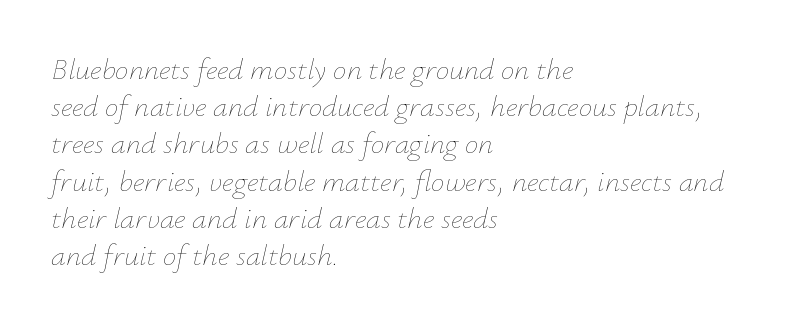
The typesetting does not lean heavy: it is not bold. Beneath every word, the page is bare. Inter-character spacing is left at the font's built-in metrics. The rag falls on the right side of this text block. A typesetter would call this proportional, since set widths differ per character. The letters are slanted; this is an italic face.
